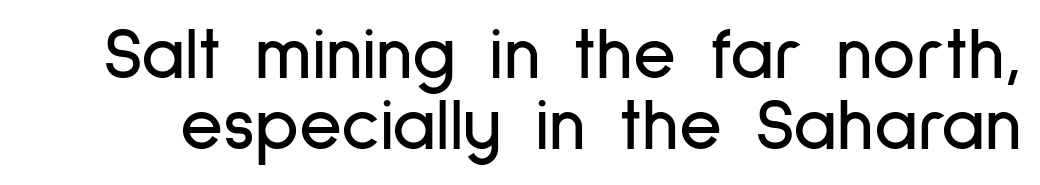
The image shows 74 px condensed sans-serif type, upright; set tight line spacing (0.96x), normal letter spacing, not underlined; low stroke contrast and a medium x-height.
